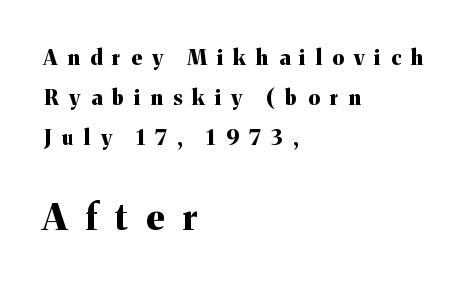
Words appear elongated and porous because spacing is wide. The face used here is proportionally spaced, like ordinary book or web type. Italic: no, the glyphs are upright roman. How would I describe the line gaps? Wide and relaxed.
